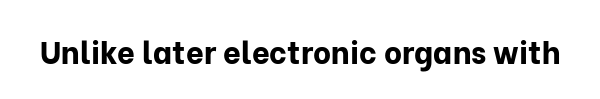
The image shows 31 px bold sans-serif type, upright; set normal letter spacing, not underlined; low stroke contrast and a medium x-height.
